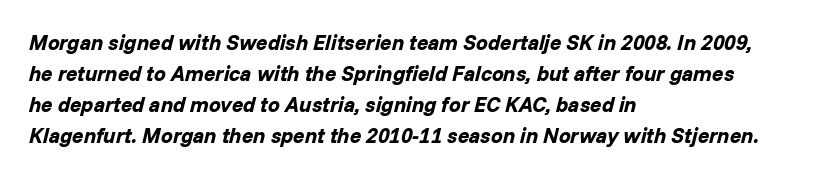
Q: Is the text bold? A: Yes.
Q: Is the text italic (slanted)? A: Yes, it leans right by about 14 degrees.
Q: Is the text underlined? A: No.
Q: How is the paragraph aligned? A: Left-aligned.
Q: Is the spacing between letters normal or unusually wide? A: Normal.
Q: Is the spacing between lines tight, normal or loose? A: Normal.
